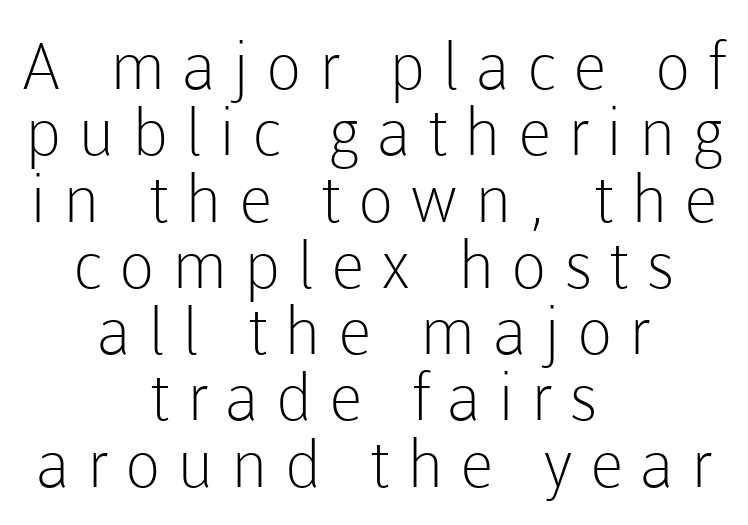
The image shows 65 px light sans-serif type, upright; set centered, tight line spacing (1.02x), unusually wide letter spacing (+0.26 em), not underlined; low stroke contrast and a medium x-height.
